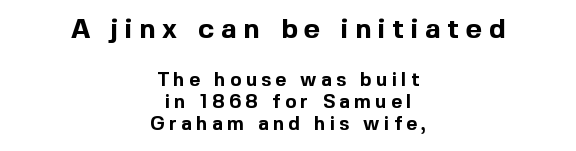
The image shows 28 px bold sans-serif type, upright; set centered, tight line spacing (1.14x), unusually wide letter spacing (+0.23 em), not underlined; the first (top) block is 1.47x larger; a medium x-height.
